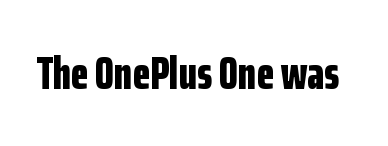
The image shows 46 px bold, condensed sans-serif type, upright; set normal letter spacing, not underlined; low stroke contrast and a medium x-height.
